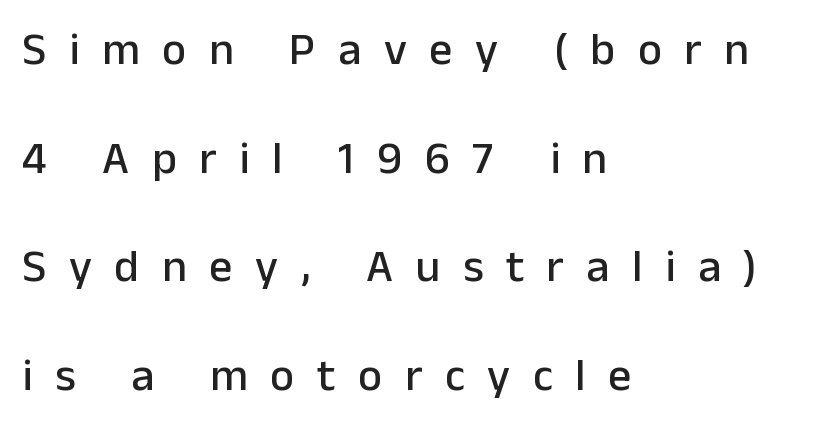
Every row of glyphs begins at an identical x-position on the left. This sample uses expanded letter spacing, leaving extra air between glyphs. Are there feet on the stems? There aren't — it's a sans. The passage shown is typed in a proportional face where columns would drift.
